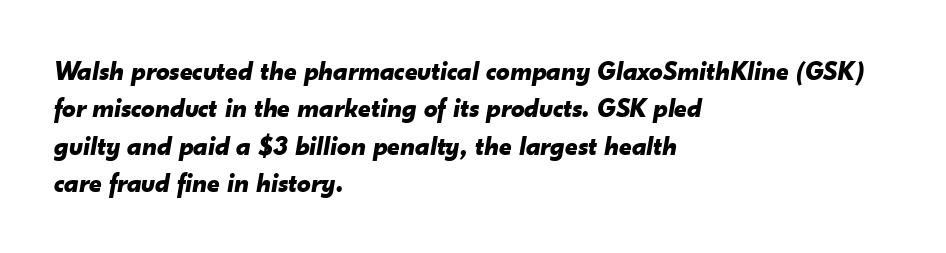
{"italic": "yes", "lean": "right", "slant_degrees": 10, "bold": "yes", "underline": "no", "align": "left", "line_spacing": "normal", "line_spacing_ratio": 1.38, "letter_spacing": "normal", "letter_spacing_em": 0.0, "glyph_px": 27}
